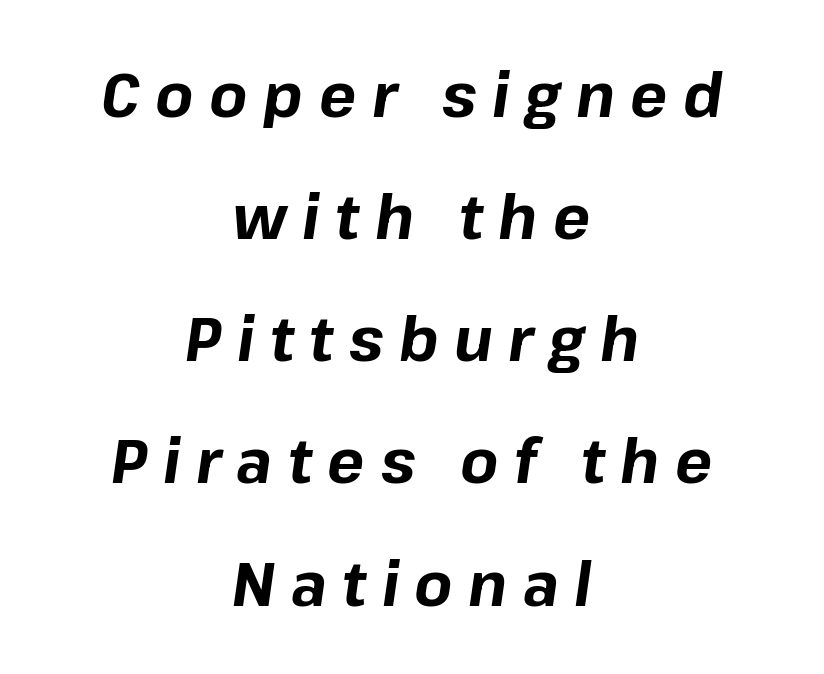
{"italic": "yes", "lean": "right", "slant_degrees": 8, "bold": "yes", "weight": "bold", "width": "normal", "stroke_contrast": "low", "x_height": "medium", "monospaced": "no", "underline": "no", "align": "center", "line_spacing": "loose", "line_spacing_ratio": 1.97, "letter_spacing": "wide", "letter_spacing_em": 0.25, "glyph_px": 62}
